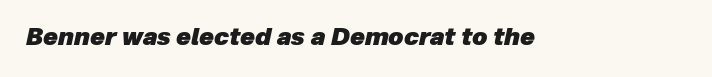
{"italic": "yes", "lean": "right", "slant_degrees": 12, "bold": "yes", "underline": "no", "letter_spacing": "normal", "letter_spacing_em": 0.0, "glyph_px": 24}
